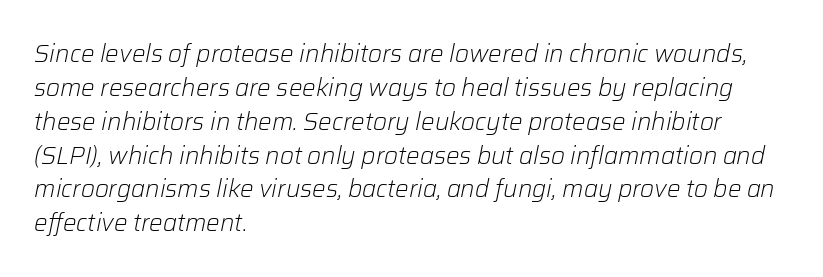
This block has exactly the height ordinary leading produces. Designer's note — italics engaged. This rendering uses left alignment, leaving the right contour irregular. Descenders hang freely into open space. Weight: regular or lighter.
